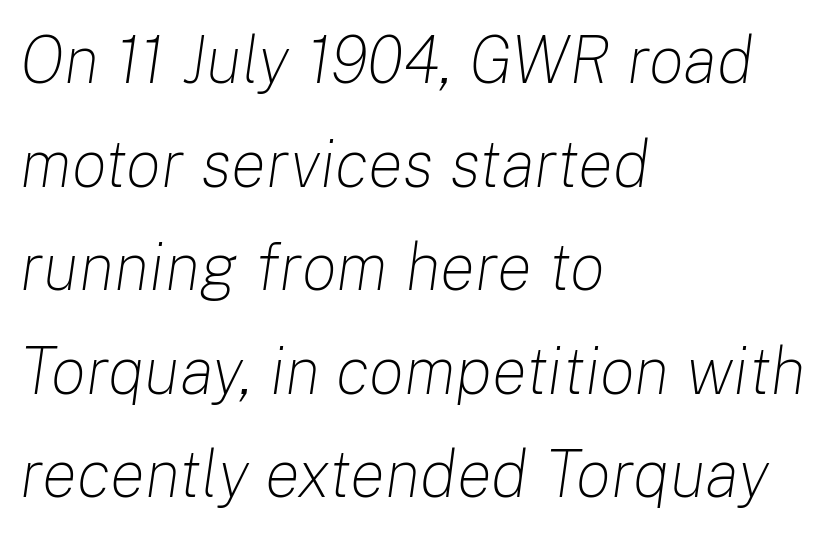
Q: Is the text bold? A: No.
Q: Is the text italic (slanted)? A: Yes, it leans right by about 8 degrees.
Q: Is the text underlined? A: No.
Q: How is the paragraph aligned? A: Left-aligned.
Q: Is the spacing between letters normal or unusually wide? A: Normal.
Q: Is the spacing between lines tight, normal or loose? A: Normal.
Q: Width (condensed, normal, or wide)? A: Normal.
Q: Stroke contrast? A: Low.
Q: x-height? A: Medium.
Q: Monospaced? A: No.
